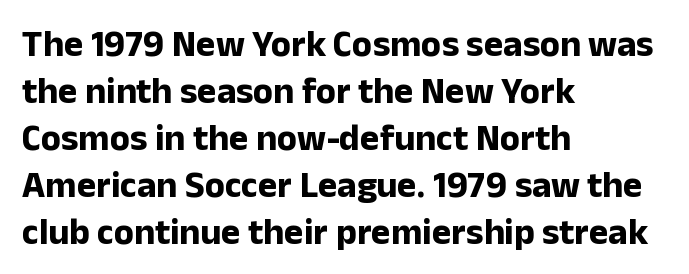
The image shows 37 px bold sans-serif type, upright; set left-aligned, normal line spacing (1.27x), normal letter spacing, not underlined; low stroke contrast and a medium x-height.
